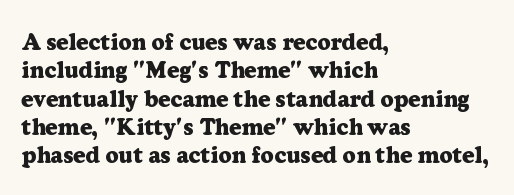
The image shows 23 px bold type, upright; set left-aligned, line spacing 1.23x, normal letter spacing, not underlined.
